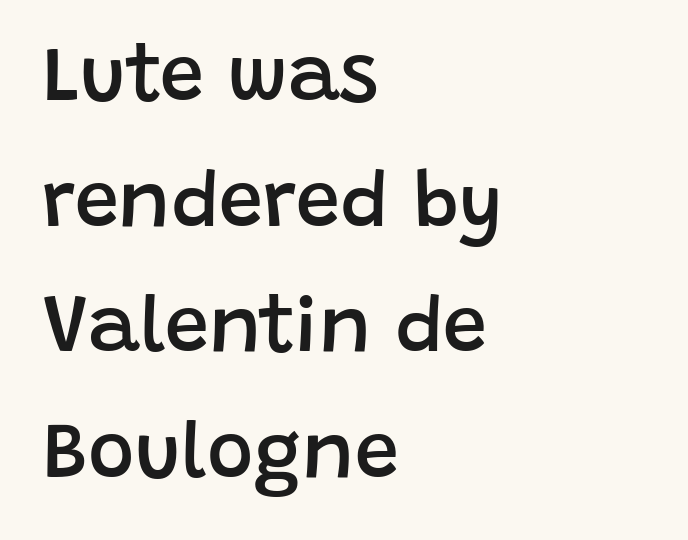
Q: Is the text bold? A: Semi-bold.
Q: Is the text italic (slanted)? A: No, it is upright.
Q: Is the typeface a serif or a sans-serif typeface? A: Sans-serif.
Q: Is the text underlined? A: No.
Q: How is the paragraph aligned? A: Left-aligned.
Q: Is the spacing between letters normal or unusually wide? A: Normal.
Q: Is the spacing between lines tight, normal or loose? A: Normal.
Q: Width (condensed, normal, or wide)? A: Normal.
Q: Stroke contrast? A: Low.
Q: x-height? A: Large.
Q: Monospaced? A: No.
